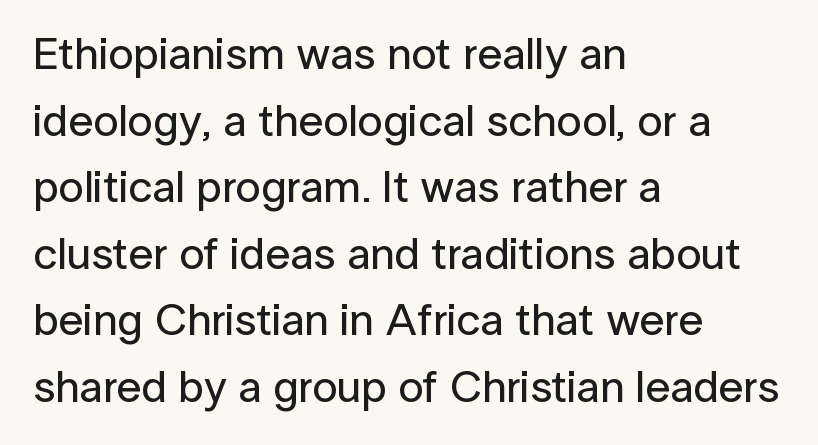
Spacing verdict: proportional, widths tailored to each character. Each word holds together tightly as a unit, with standard inter-letter gaps. Alignment: flush left. Font category for this specimen: sans-serif. Any mark beneath the type? The region is blank.
